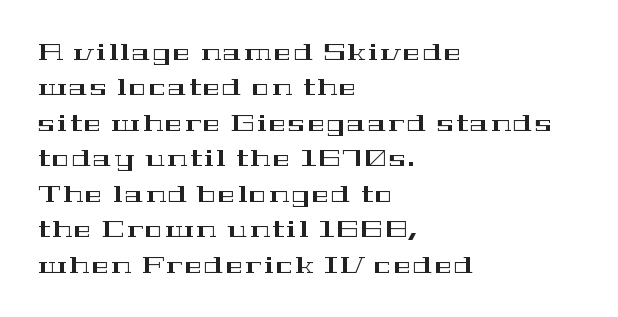
Honestly, the row spacing looks completely unremarkable. Every row of glyphs begins at an identical x-position on the left. A bare baseline throughout the passage. The typography opts for an upright posture over an oblique one.
